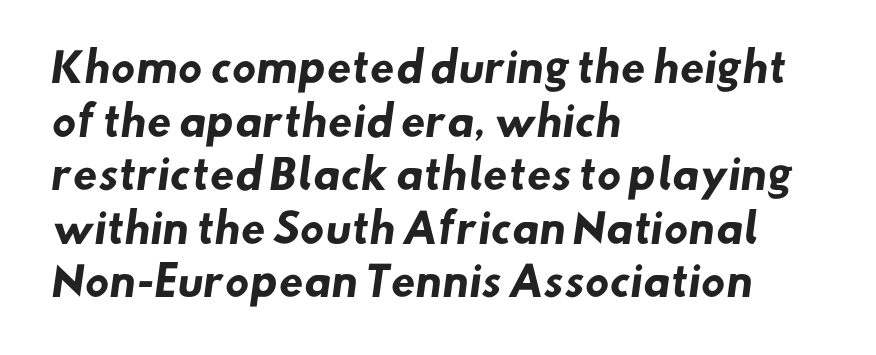
Q: Is the text bold? A: Yes.
Q: Is the typeface a serif or a sans-serif typeface? A: Sans-serif.
Q: Is the text underlined? A: No.
Q: How is the paragraph aligned? A: Left-aligned.
Q: Is the spacing between letters normal or unusually wide? A: Normal.
Q: Is the spacing between lines tight, normal or loose? A: Normal.
Q: Width (condensed, normal, or wide)? A: Normal.
Q: Stroke contrast? A: Low.
Q: x-height? A: Small.
Q: Monospaced? A: No.
